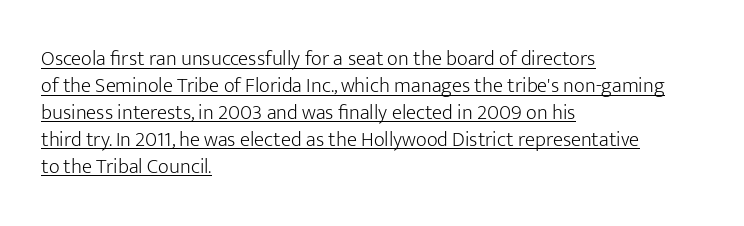
Q: Is the text bold? A: No.
Q: Is the text italic (slanted)? A: No, it is upright.
Q: Is the text underlined? A: Yes.
Q: How is the paragraph aligned? A: Left-aligned.
Q: Is the spacing between letters normal or unusually wide? A: Normal.
Q: Is the spacing between lines tight, normal or loose? A: Normal.
